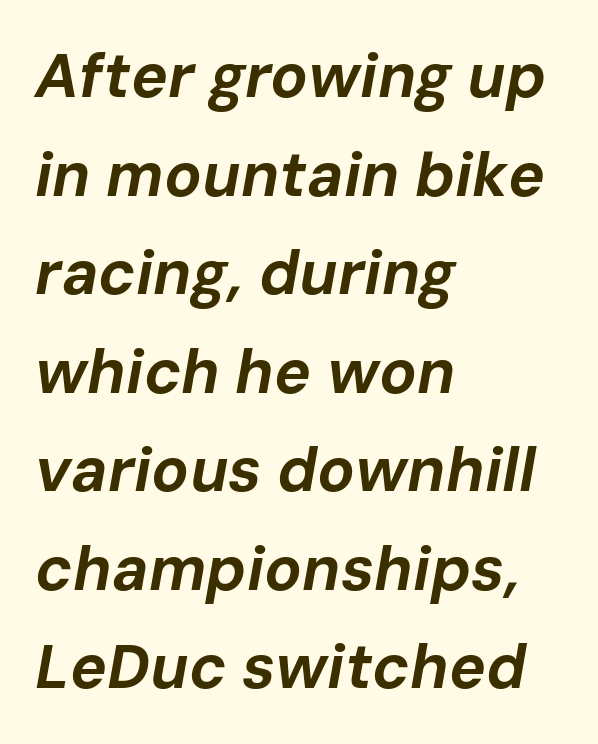
The image shows 62 px bold type, italic (leaning right); set left-aligned, normal line spacing (1.59x), normal letter spacing, not underlined; low stroke contrast and a medium x-height.
